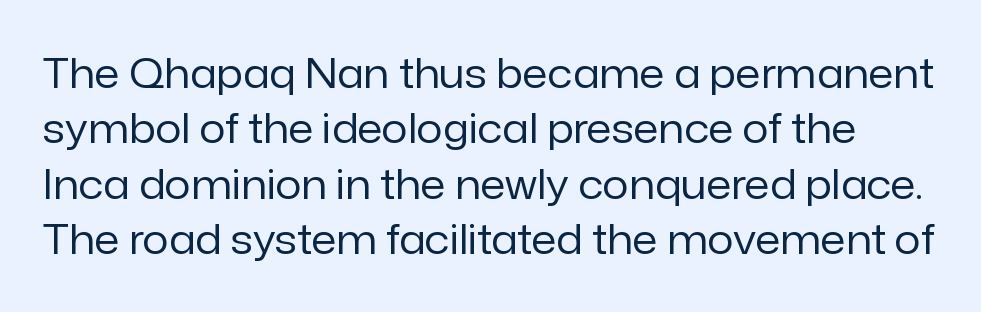
Q: Is the text bold? A: No.
Q: Is the text italic (slanted)? A: No, it is upright.
Q: Is the typeface a serif or a sans-serif typeface? A: Sans-serif.
Q: Is the text underlined? A: No.
Q: Is the spacing between letters normal or unusually wide? A: Normal.
Q: Is the spacing between lines tight, normal or loose? A: Normal.
Q: Width (condensed, normal, or wide)? A: Normal.
Q: Stroke contrast? A: Low.
Q: x-height? A: Medium.
Q: Monospaced? A: No.
